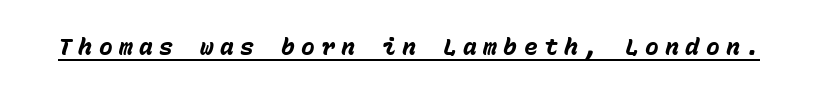
{"italic": "yes", "lean": "right", "slant_degrees": 15, "bold": "yes", "underline": "yes", "letter_spacing": "wide", "letter_spacing_em": 0.28, "glyph_px": 23}
